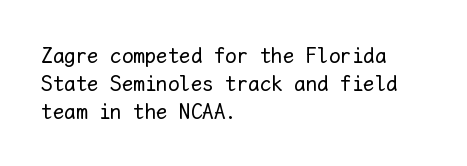
Q: Is the text bold? A: No.
Q: Is the text italic (slanted)? A: No, it is upright.
Q: Is the text underlined? A: No.
Q: How is the paragraph aligned? A: Left-aligned.
Q: Is the spacing between letters normal or unusually wide? A: Normal.
